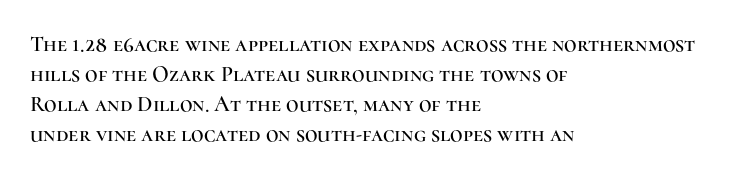
The image shows 22 px text type, upright; set left-aligned, normal line spacing (1.37x), normal letter spacing, not underlined.
